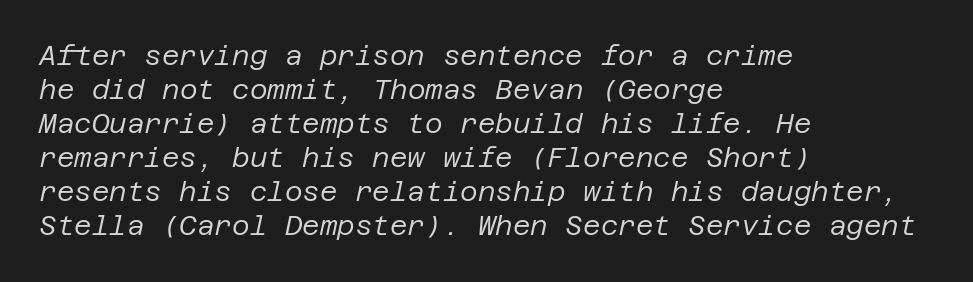
The image shows 27 px text type, italic (leaning right); set left-aligned, normal line spacing (1.26x), normal letter spacing, not underlined.
